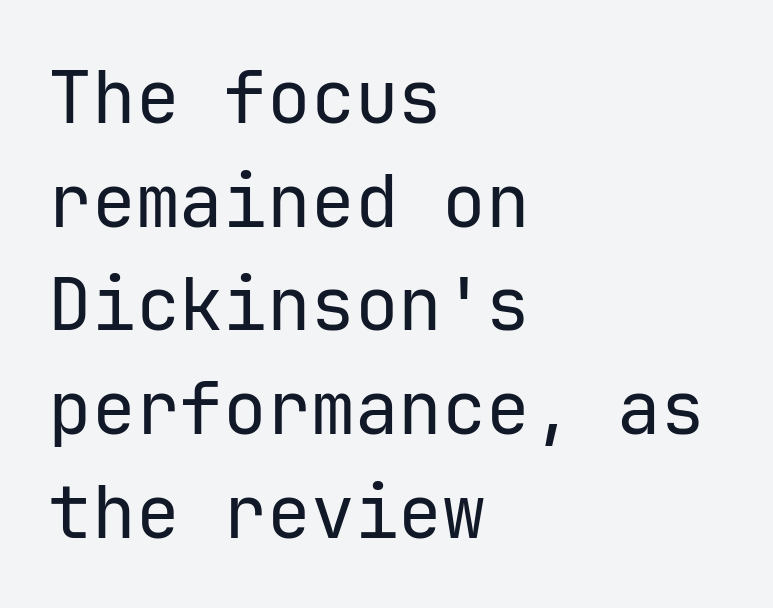
{"serif": "no", "italic": "no", "bold": "no", "weight": "regular", "width": "normal", "stroke_contrast": "low", "x_height": "medium", "monospaced": "yes", "underline": "no", "align": "left", "line_spacing": "normal", "line_spacing_ratio": 1.42, "letter_spacing": "normal", "letter_spacing_em": 0.0, "glyph_px": 73}
